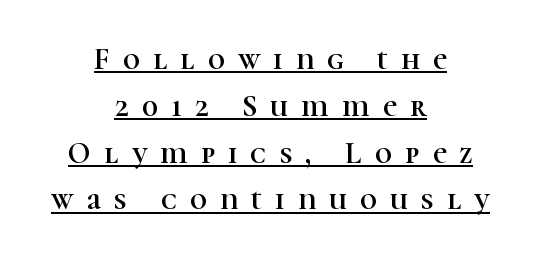
The letters are spread apart with noticeably loose tracking. These lines were composed using upright roman letters. The rendering uses a moderate line-height, typical for paragraphs. Character widths vary here, with narrow letters taking less room than wide ones. The passage is arranged like a title page — every line centered.
